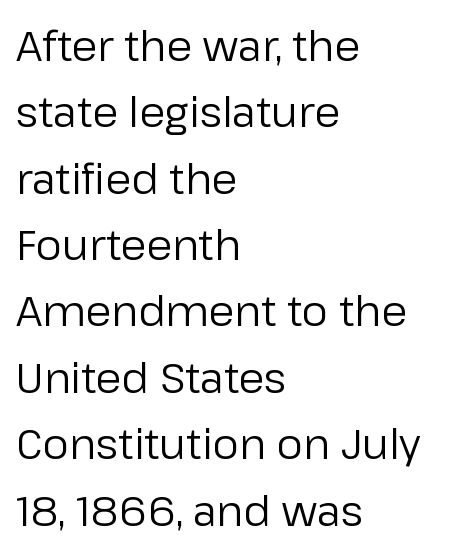
Does the leading feel generous? No, just average. The rendering uses natural spacing where letterforms have individual widths. These lines keep a tight, regular rhythm from letter to letter. The paragraph shown leans on its left margin. Weight class: somewhere from thin through regular.
